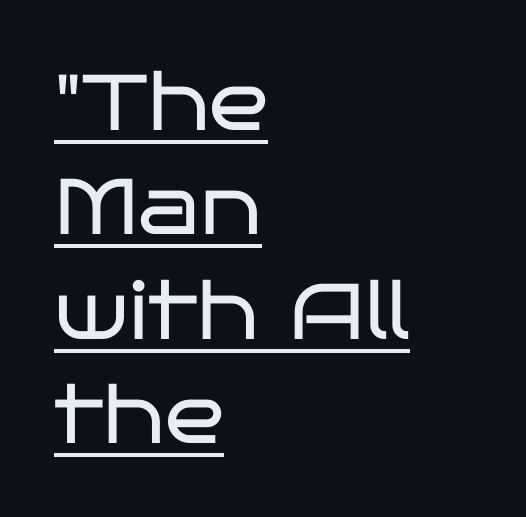
Spacing verdict: proportional, widths tailored to each character. The letters stand upright; this is a roman face. A baseline rule has been typeset under these characters. Caption: standard tracking, unaltered. Vertical stems look standard width or narrower in stroke.
